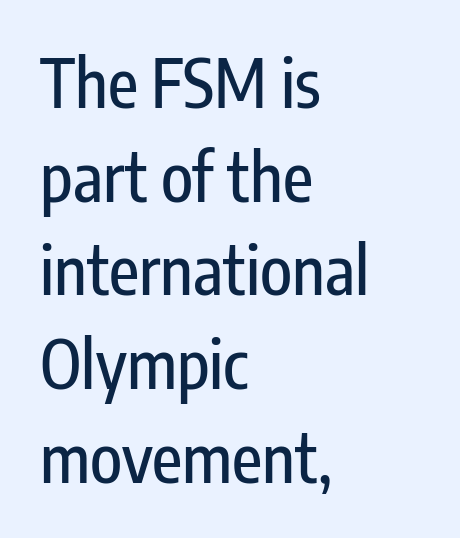
These lines are rendered in a variable-pitch font. Tall strokes in this sample are plumb rather than angled. Nobody drew a line under any word here. The rendering uses a moderate line-height, typical for paragraphs. Does extra space separate the letters? No, they use regular spacing. The typesetter chose a ragged-right arrangement here.
